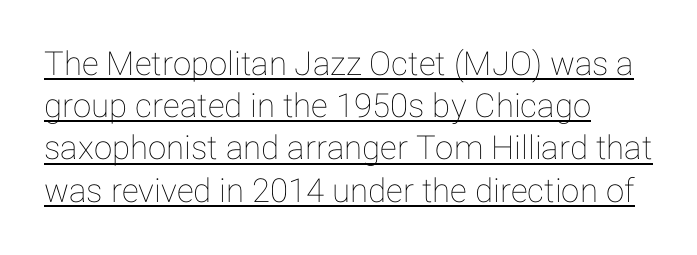
Q: Is the text italic (slanted)? A: No, it is upright.
Q: Is the text underlined? A: Yes.
Q: How is the paragraph aligned? A: Left-aligned.
Q: Is the spacing between letters normal or unusually wide? A: Normal.
Q: Is the spacing between lines tight, normal or loose? A: Normal.
Q: Width (condensed, normal, or wide)? A: Normal.
Q: Stroke contrast? A: Low.
Q: x-height? A: Medium.
Q: Monospaced? A: No.
